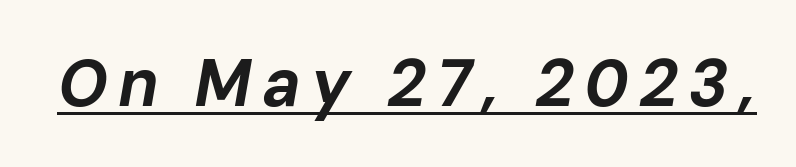
Thick stems and heavy bowls — unmistakably bold. This sample carries an underscore along the baseline area. The rendering applies a slant to the glyphs. Varying glyph widths throughout — classic text-font behaviour.
